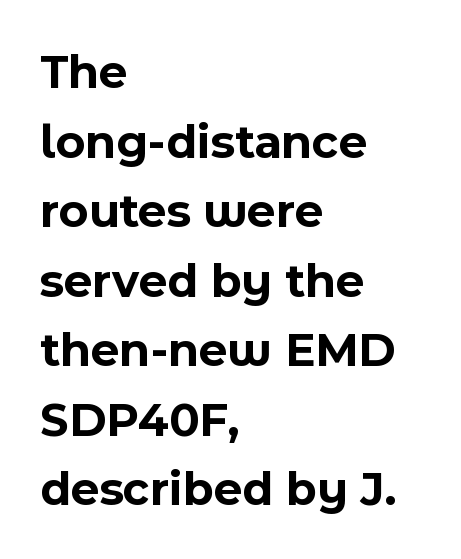
Q: Is the text bold? A: Yes.
Q: Is the text italic (slanted)? A: No, it is upright.
Q: Is the typeface a serif or a sans-serif typeface? A: Sans-serif.
Q: Is the text underlined? A: No.
Q: How is the paragraph aligned? A: Left-aligned.
Q: Is the spacing between letters normal or unusually wide? A: Normal.
Q: Is the spacing between lines tight, normal or loose? A: Normal.
Q: Width (condensed, normal, or wide)? A: Normal.
Q: x-height? A: Medium.
Q: Monospaced? A: No.
